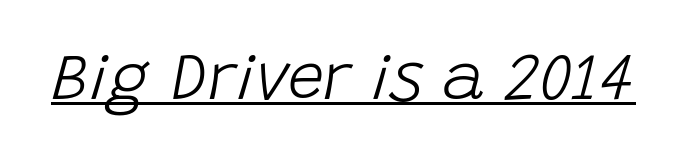
Yep, that's italic — everything's leaning. Looks like regular typesetting: each glyph gets only the width it needs. Weight: regular or lighter. Default kerning and tracking; the words read as compact shapes. Glance below the letters and you will spot a drawn line.
